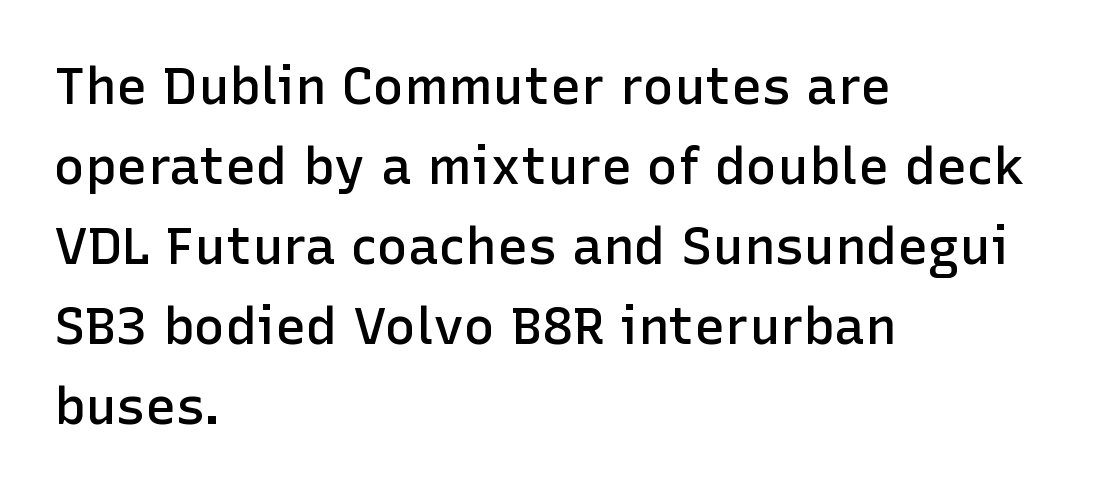
{"serif": "no", "italic": "no", "bold": "semi", "weight": "semibold", "width": "normal", "stroke_contrast": "low", "x_height": "medium", "monospaced": "no", "underline": "no", "align": "left", "line_spacing": "normal", "line_spacing_ratio": 1.54, "letter_spacing": "normal", "letter_spacing_em": 0.0, "glyph_px": 52}
